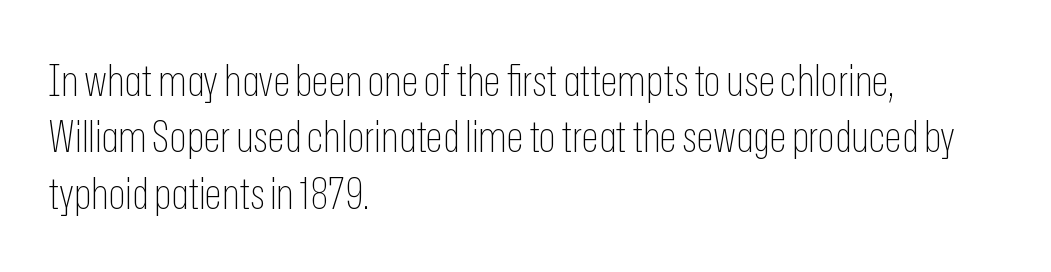
This is the regular roman posture of the typeface. Regarding serifs, this sample does without them. Stems and bowls with no extra thickness — not bold. Alignment: flush left.
